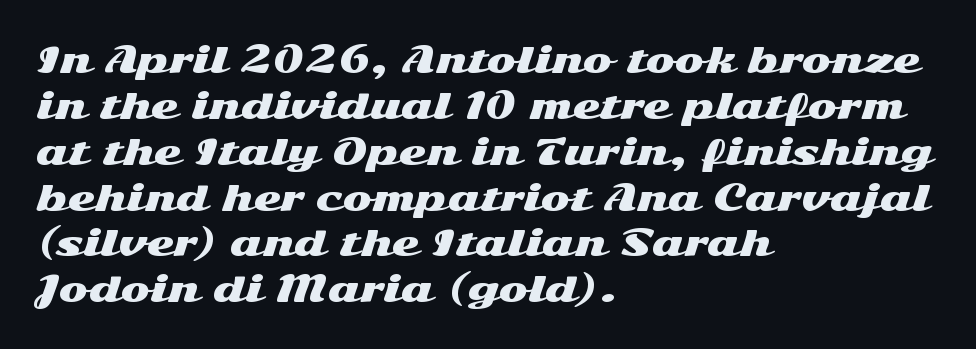
Anything drawn beneath the words? Only blank space. A typesetter would call this proportional, since set widths differ per character. Examine the stroke ends and you'll find no serifs. Compared with typical body copy, the letter spacing here is the same.
